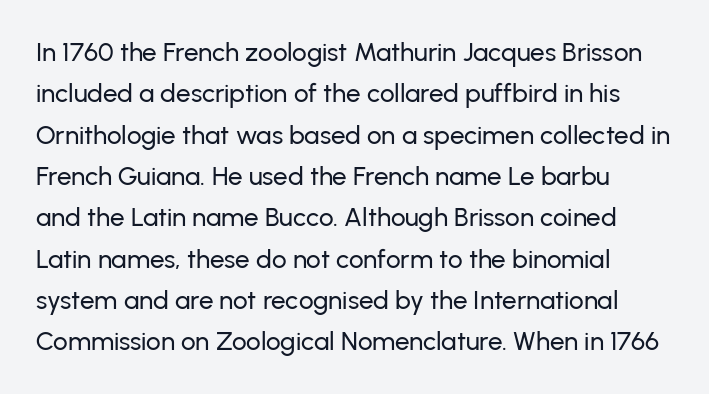
The image shows 26 px text type, upright; set normal line spacing (1.59x), normal letter spacing, not underlined.
